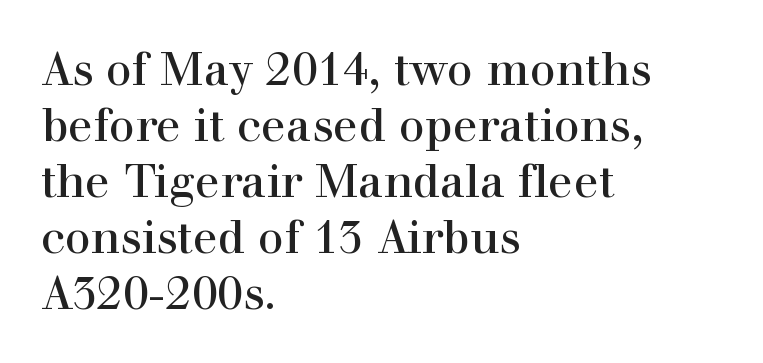
Q: Is the text italic (slanted)? A: No, it is upright.
Q: Is the typeface a serif or a sans-serif typeface? A: Serif.
Q: Is the text underlined? A: No.
Q: How is the paragraph aligned? A: Left-aligned.
Q: Is the spacing between letters normal or unusually wide? A: Normal.
Q: Width (condensed, normal, or wide)? A: Normal.
Q: x-height? A: Medium.
Q: Monospaced? A: No.
